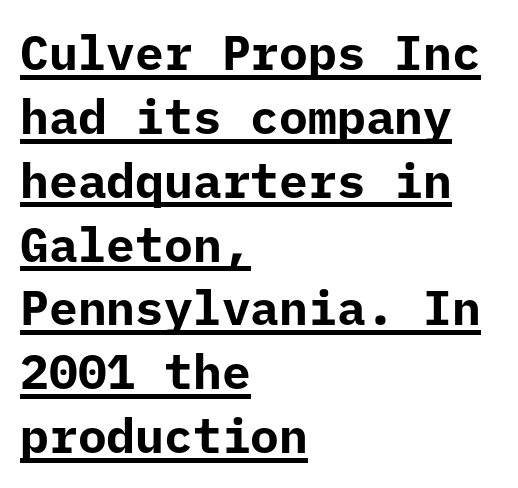
{"serif": "no", "italic": "no", "bold": "yes", "weight": "bold", "width": "normal", "stroke_contrast": "low", "x_height": "medium", "monospaced": "yes", "underline": "yes", "align": "left", "line_spacing": "normal", "line_spacing_ratio": 1.33, "letter_spacing": "normal", "letter_spacing_em": 0.0, "glyph_px": 48}
